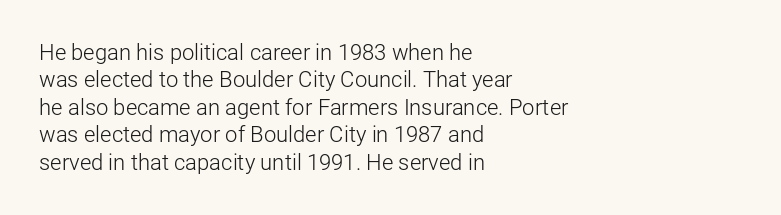
Counters stay open thanks to moderate or lighter strokes. All the whitespace from short lines collects on the right. Normally led — the rows are evenly, conventionally spaced. The glyphs are unaccompanied by any horizontal stroke below them.
